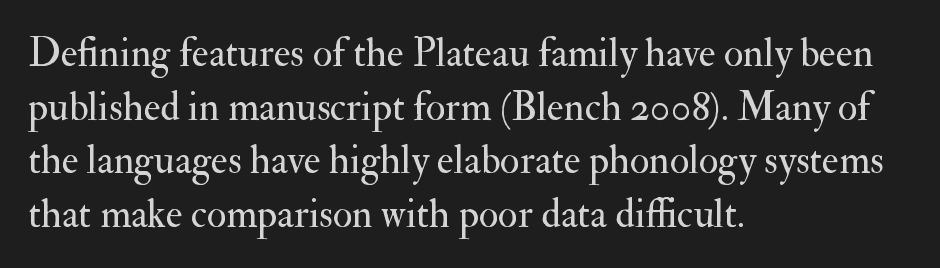
{"serif": "yes", "italic": "no", "bold": "no", "weight": "regular", "width": "normal", "stroke_contrast": "medium", "x_height": "small", "monospaced": "no", "underline": "no", "align": "left", "line_spacing": "normal", "line_spacing_ratio": 1.34, "letter_spacing": "normal", "letter_spacing_em": 0.0, "glyph_px": 40}
